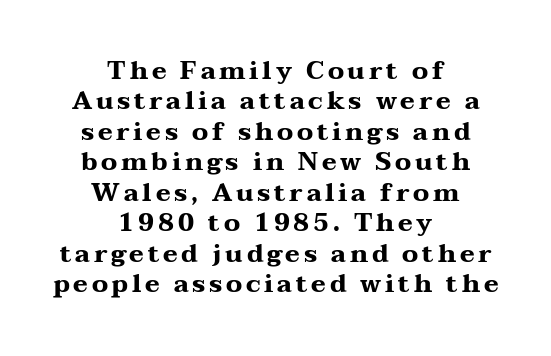
Q: Is the text bold? A: Yes.
Q: Is the text italic (slanted)? A: No, it is upright.
Q: Is the text underlined? A: No.
Q: How is the paragraph aligned? A: Centered.
